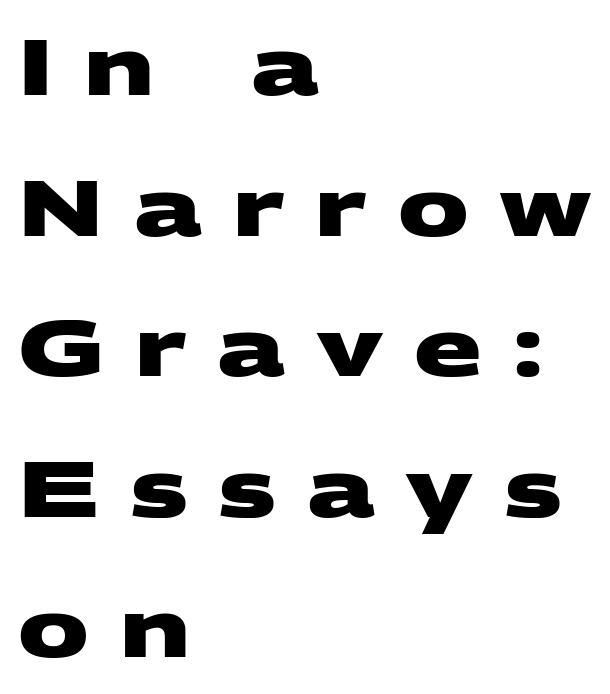
Strong, thick strokes mark this as bold type. Inter-character spacing is expanded well beyond the font's built-in metrics. Character widths vary here, with narrow letters taking less room than wide ones. No feet cap the strokes, marking this as sans-serif type. This rendering features lettering with no underline.
